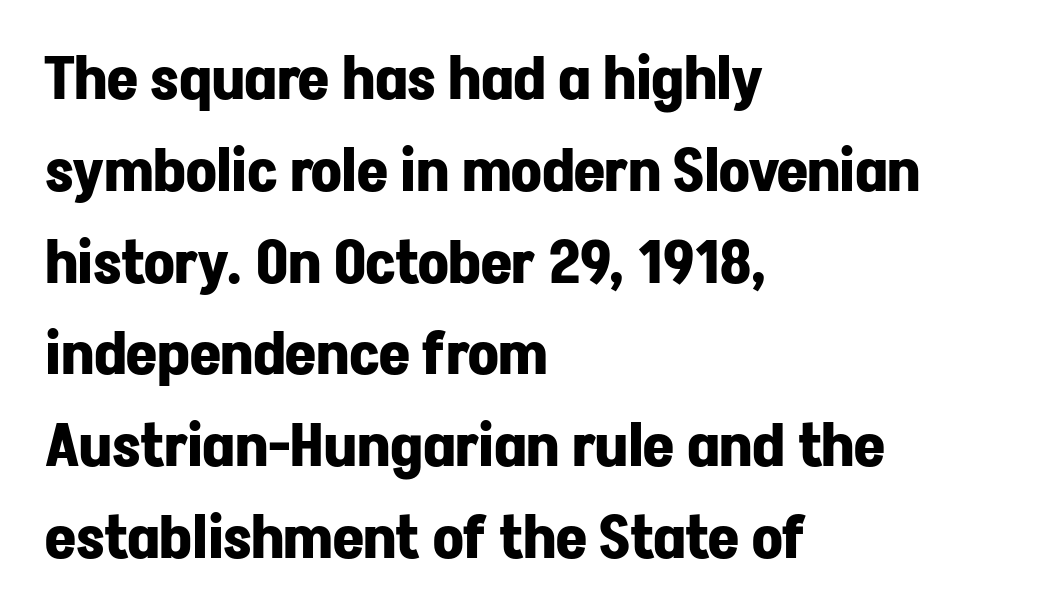
{"serif": "no", "italic": "no", "bold": "yes", "weight": "bold", "width": "normal", "stroke_contrast": "low", "x_height": "medium", "monospaced": "no", "underline": "no", "align": "left", "line_spacing": "normal", "line_spacing_ratio": 1.53, "letter_spacing": "normal", "letter_spacing_em": 0.0, "glyph_px": 60}
